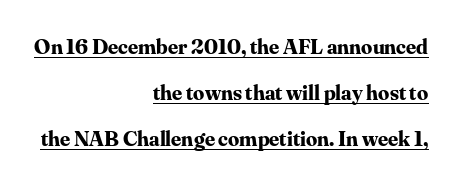
The image shows 22 px bold type, upright; set right-aligned, loose line spacing (2.09x), normal letter spacing, underlined.
